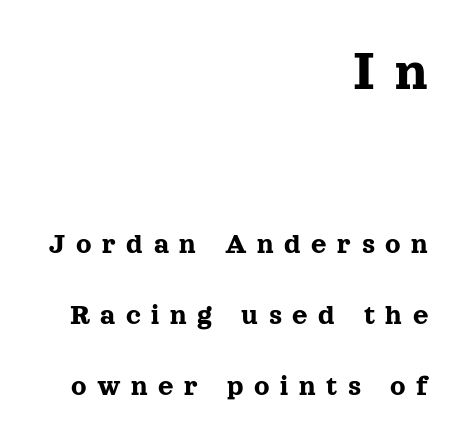
{"serif": "yes", "italic": "no", "width": "normal", "x_height": "medium", "monospaced": "no", "underline": "no", "align": "right", "line_spacing": "loose", "line_spacing_ratio": 2.37, "letter_spacing": "wide", "letter_spacing_em": 0.35, "larger_block": "first", "size_ratio": 1.97, "glyph_px": 59}
